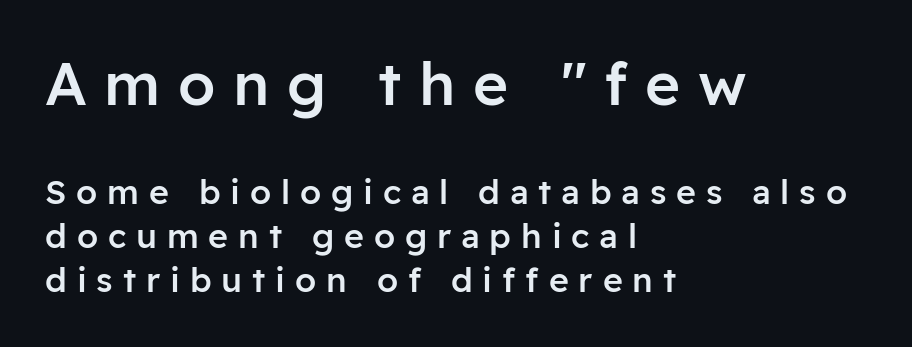
Q: Is the text bold? A: Semi-bold.
Q: Is the text italic (slanted)? A: No, it is upright.
Q: Is the typeface a serif or a sans-serif typeface? A: Sans-serif.
Q: Is the text underlined? A: No.
Q: How is the paragraph aligned? A: Left-aligned.
Q: Is the spacing between letters normal or unusually wide? A: Unusually wide.
Q: Is the spacing between lines tight, normal or loose? A: Normal.
Q: Which block of text is set in a larger size, the first (top) or the second (bottom)? A: The first (top) one.
Q: Width (condensed, normal, or wide)? A: Normal.
Q: Stroke contrast? A: Low.
Q: x-height? A: Medium.
Q: Monospaced? A: No.
